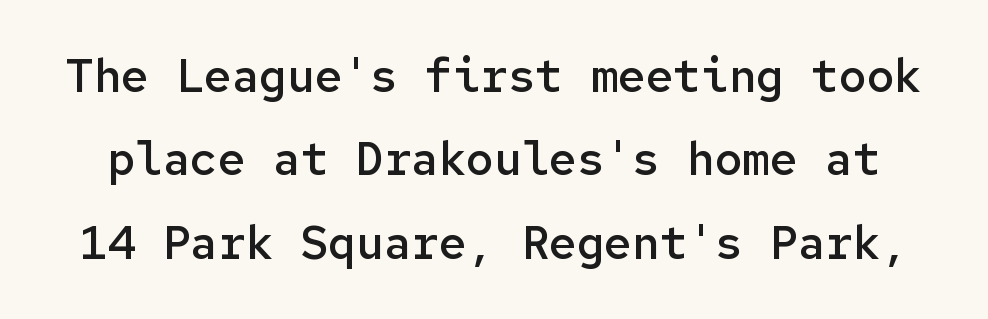
The foot of each line stays bare and open. Does the weight exceed regular? Yes, but only to semibold. Short note: letters normally spaced. I'd call this a sans setting — the letters go barefoot.
